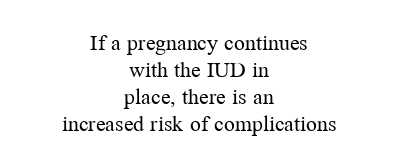
The image shows 24 px text type, upright; set centered, tight line spacing (1.13x), normal letter spacing, not underlined.
